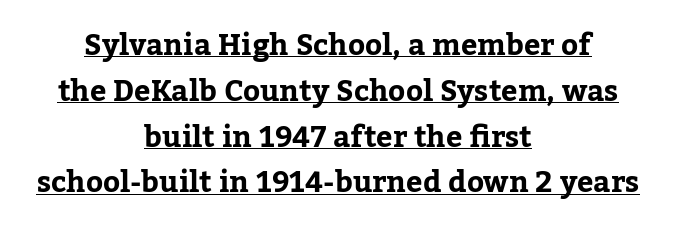
The image shows 29 px serif type, upright; set centered, normal line spacing (1.58x), normal letter spacing, underlined; low stroke contrast and a medium x-height.
